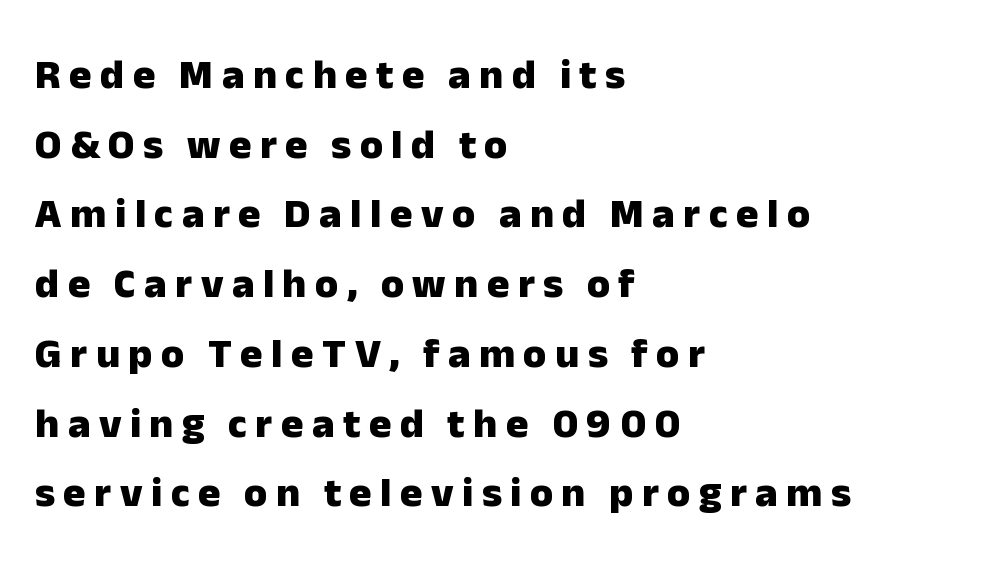
The image shows 42 px heavy sans-serif type, upright; set left-aligned, normal line spacing (1.66x), unusually wide letter spacing (+0.2 em), not underlined; low stroke contrast and a medium x-height.
